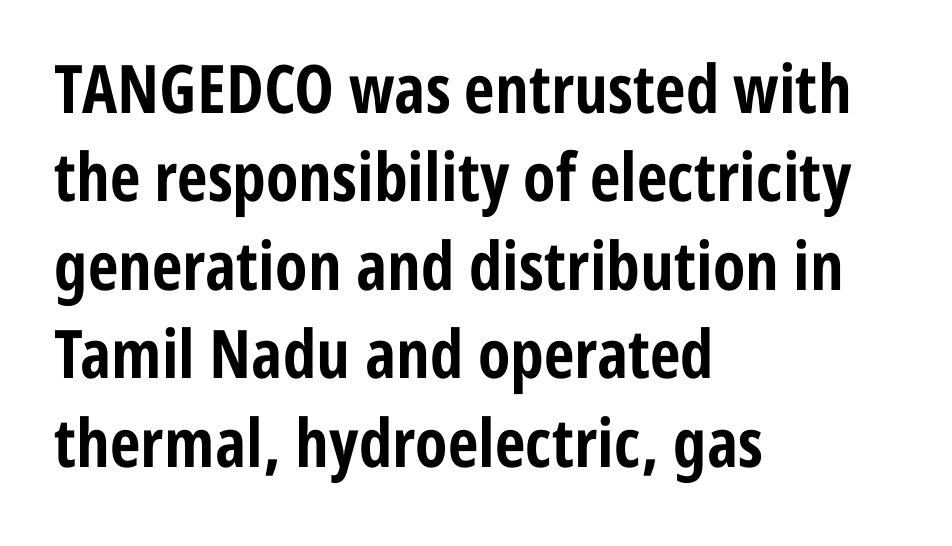
{"serif": "no", "italic": "no", "bold": "yes", "weight": "bold", "width": "condensed", "stroke_contrast": "low", "x_height": "medium", "monospaced": "no", "underline": "no", "align": "left", "line_spacing": "normal", "line_spacing_ratio": 1.32, "letter_spacing": "normal", "letter_spacing_em": 0.0, "glyph_px": 67}
